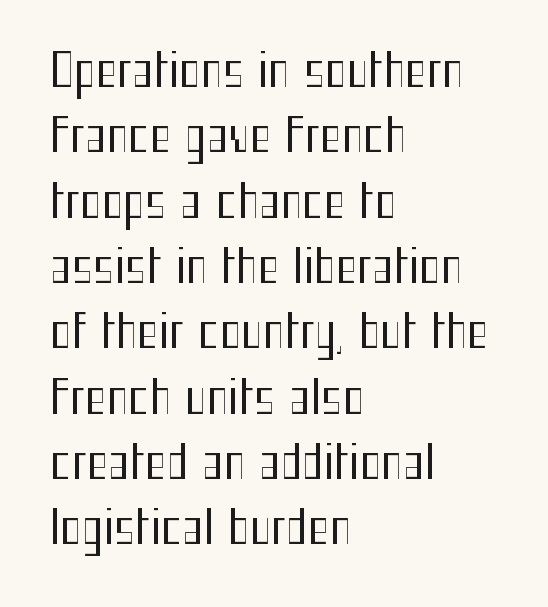
Q: Is the text bold? A: No.
Q: Is the text italic (slanted)? A: No, it is upright.
Q: Is the typeface a serif or a sans-serif typeface? A: Sans-serif.
Q: Is the text underlined? A: No.
Q: How is the paragraph aligned? A: Left-aligned.
Q: Is the spacing between letters normal or unusually wide? A: Normal.
Q: Is the spacing between lines tight, normal or loose? A: Normal.
Q: Width (condensed, normal, or wide)? A: Condensed.
Q: Stroke contrast? A: Medium.
Q: x-height? A: Medium.
Q: Monospaced? A: No.
